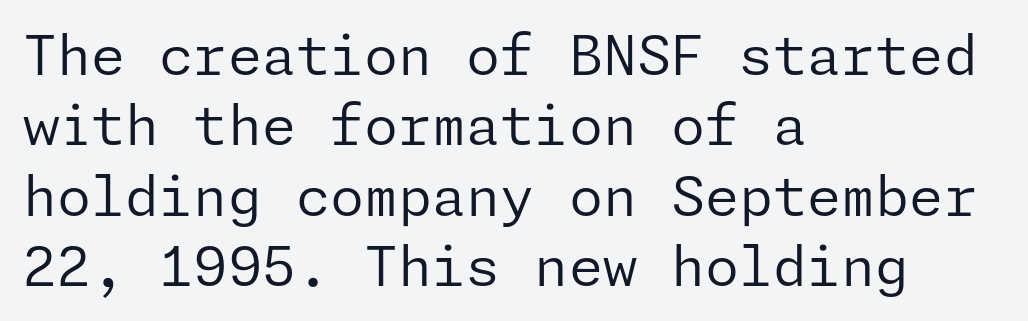
Default kerning and tracking; the words read as compact shapes. Is there any slant? The stems are plumb. No letter is thick-stroked: the sample isn't bold. To sum up the face: it is a sans, with no serifs.
